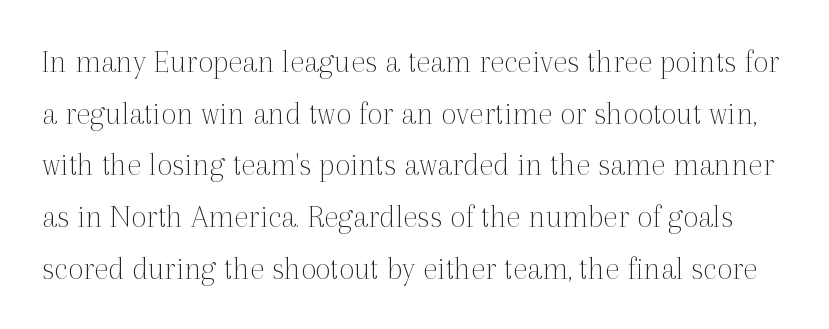
{"serif": "yes", "italic": "no", "bold": "no", "weight": "thin", "width": "normal", "x_height": "medium", "monospaced": "no", "underline": "no", "line_spacing": "normal", "line_spacing_ratio": 1.52, "letter_spacing": "normal", "letter_spacing_em": 0.0, "glyph_px": 34}
